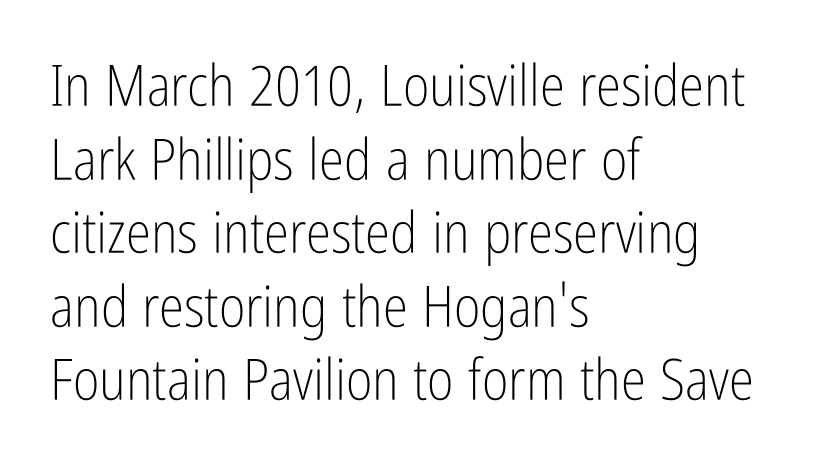
{"serif": "no", "italic": "no", "bold": "no", "weight": "light", "width": "condensed", "stroke_contrast": "low", "x_height": "medium", "monospaced": "no", "underline": "no", "align": "left", "line_spacing": "normal", "line_spacing_ratio": 1.29, "letter_spacing": "normal", "letter_spacing_em": 0.0, "glyph_px": 57}
